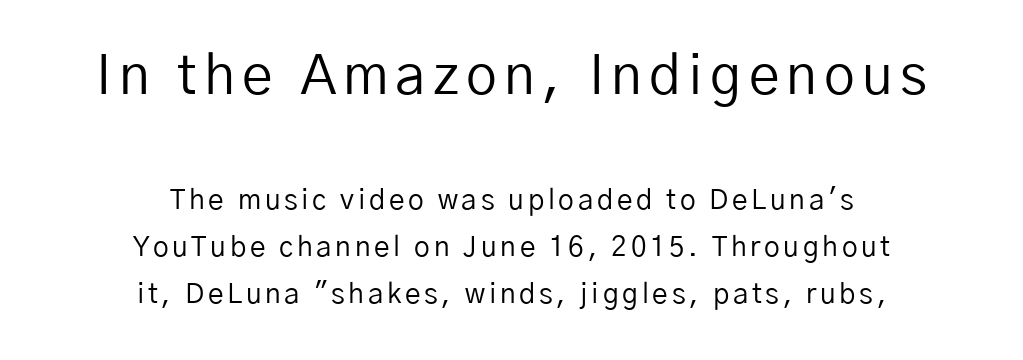
{"serif": "no", "italic": "no", "bold": "no", "weight": "regular", "width": "normal", "stroke_contrast": "low", "x_height": "medium", "monospaced": "no", "underline": "no", "align": "center", "line_spacing": "normal", "line_spacing_ratio": 1.68, "larger_block": "first", "size_ratio": 1.96, "glyph_px": 55}
